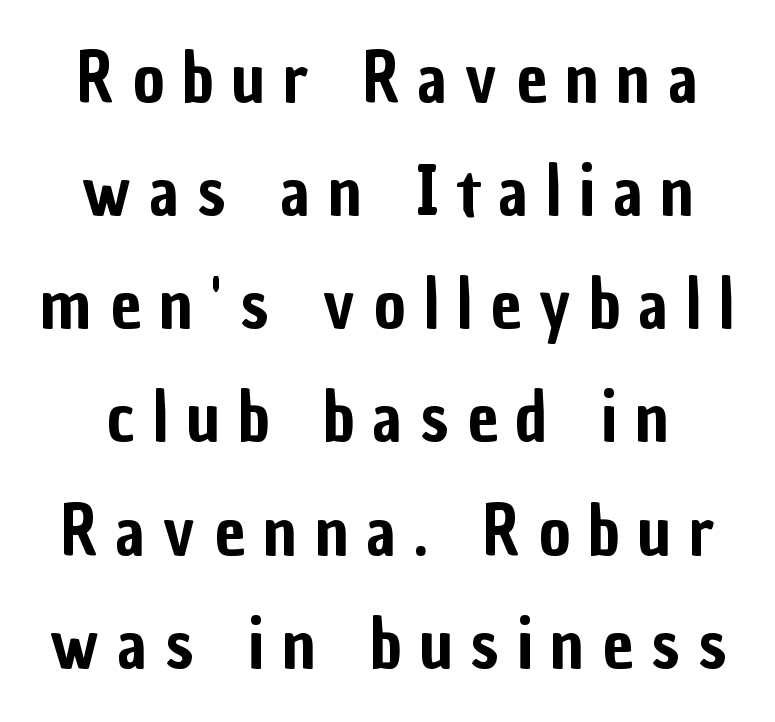
The horizontal fit of the characters is loose and conspicuously gappy. Quick note: not italic, upright. A bare baseline throughout the passage. Character widths vary here, with narrow letters taking less room than wide ones. The passage shown stacks its lines at a standard gap. This rendering employs a face without finishing strokes, i.e., a sans-serif.
